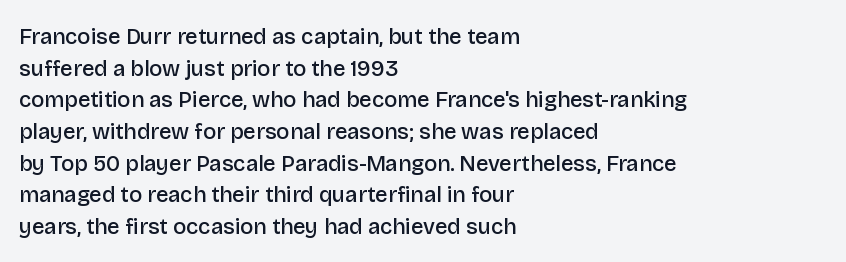
The passage shown stacks its lines at a standard gap. Beneath every word, the page is bare. The compositor pushed each line to the left boundary. Tall strokes in this sample are plumb rather than angled.
